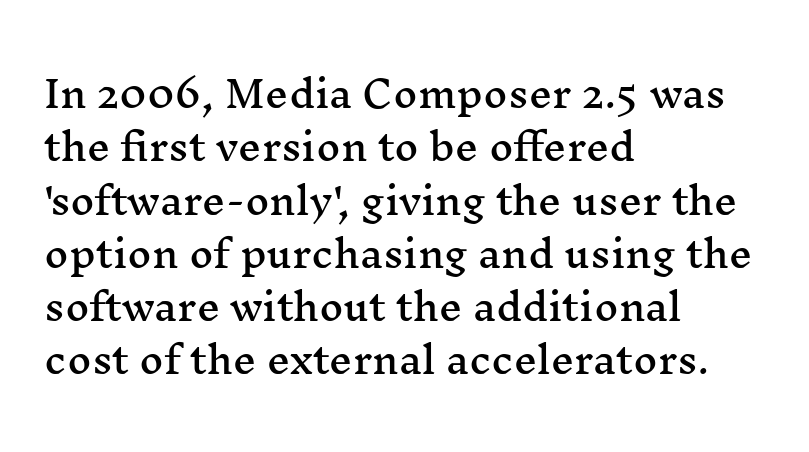
{"serif": "yes", "italic": "no", "width": "wide", "stroke_contrast": "medium", "x_height": "medium", "monospaced": "no", "underline": "no", "align": "left", "line_spacing": "normal", "line_spacing_ratio": 1.44, "letter_spacing": "normal", "letter_spacing_em": 0.0, "glyph_px": 37}
